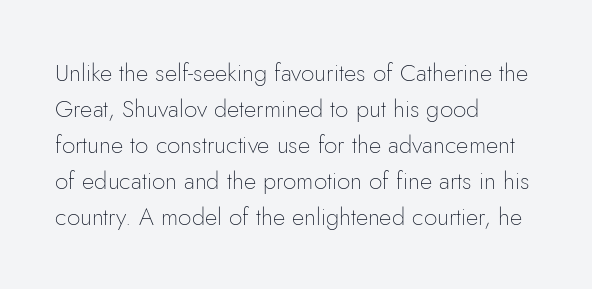
{"italic": "no", "bold": "no", "underline": "no", "align": "left", "line_spacing": "normal", "line_spacing_ratio": 1.5, "letter_spacing": "normal", "letter_spacing_em": 0.0, "glyph_px": 24}
